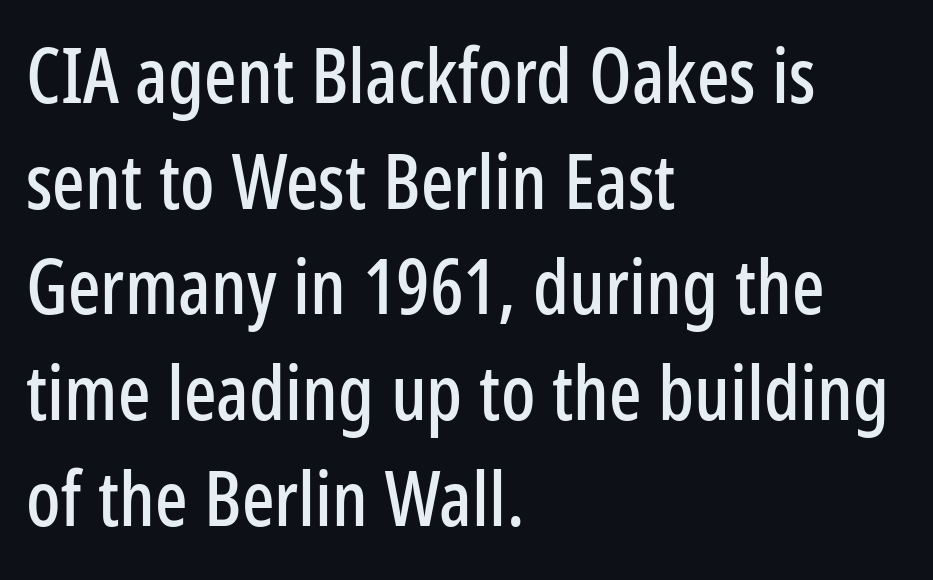
Q: Is the text italic (slanted)? A: No, it is upright.
Q: Is the typeface a serif or a sans-serif typeface? A: Sans-serif.
Q: Is the text underlined? A: No.
Q: How is the paragraph aligned? A: Left-aligned.
Q: Is the spacing between letters normal or unusually wide? A: Normal.
Q: Is the spacing between lines tight, normal or loose? A: Normal.
Q: Width (condensed, normal, or wide)? A: Condensed.
Q: Stroke contrast? A: Low.
Q: x-height? A: Medium.
Q: Monospaced? A: No.
